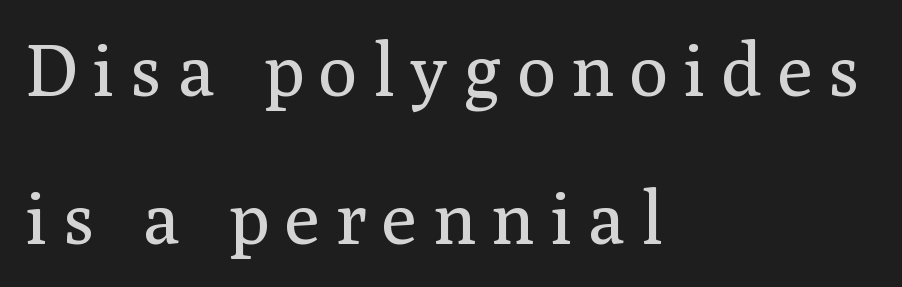
Q: Is the text bold? A: No.
Q: Is the text italic (slanted)? A: No, it is upright.
Q: Is the typeface a serif or a sans-serif typeface? A: Serif.
Q: Is the text underlined? A: No.
Q: How is the paragraph aligned? A: Left-aligned.
Q: Is the spacing between letters normal or unusually wide? A: Unusually wide.
Q: Is the spacing between lines tight, normal or loose? A: Loose.
Q: Width (condensed, normal, or wide)? A: Normal.
Q: Stroke contrast? A: Medium.
Q: x-height? A: Medium.
Q: Monospaced? A: No.
